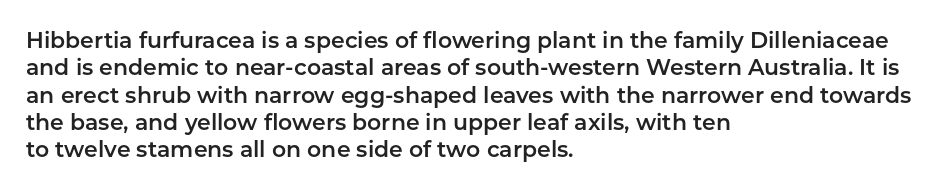
{"italic": "no", "underline": "no", "align": "left", "line_spacing_ratio": 1.24, "letter_spacing": "normal", "letter_spacing_em": 0.0, "glyph_px": 22}
